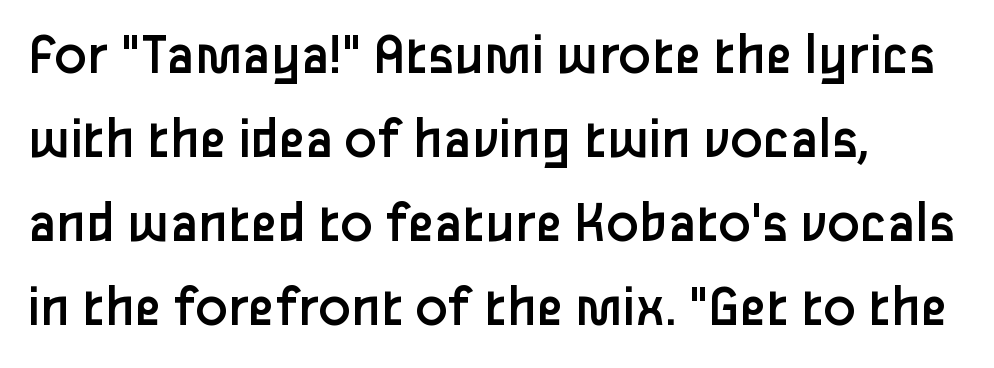
Vertical stems look standard width or narrower in stroke. The passage shown is typed in a proportional face where columns would drift. The space beneath each line is pristine and unruled. Does the leading feel generous? No, just average. The designer went with a sans here, leaving each stem footless. The letterforms sit shoulder to shoulder at normal distance.
